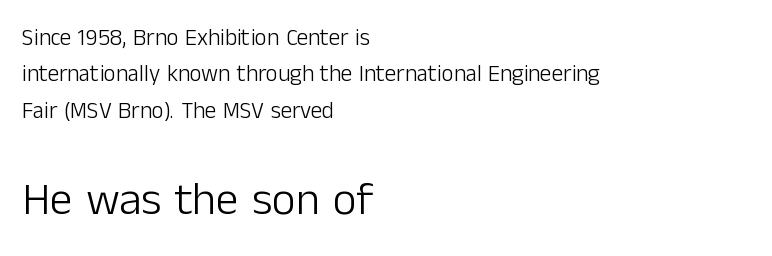
{"serif": "no", "italic": "no", "bold": "no", "weight": "light", "width": "normal", "stroke_contrast": "low", "x_height": "medium", "monospaced": "no", "underline": "no", "align": "left", "line_spacing": "normal", "line_spacing_ratio": 1.58, "letter_spacing": "normal", "letter_spacing_em": 0.0, "larger_block": "second", "size_ratio": 2.0, "glyph_px": 46}
